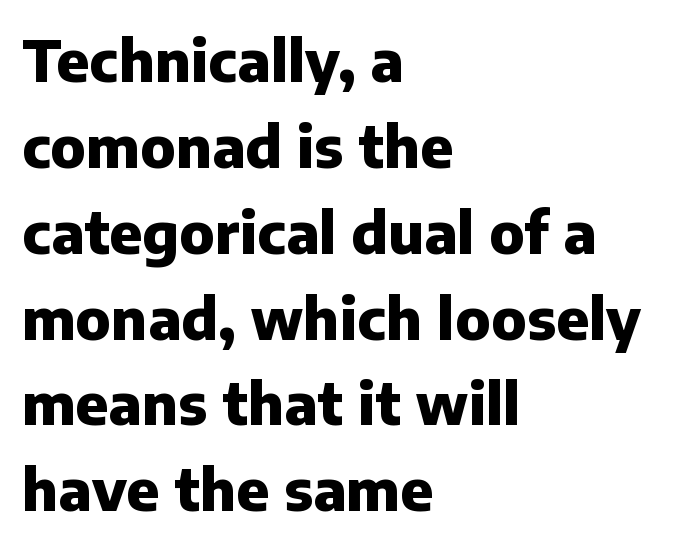
Q: Is the text bold? A: Yes.
Q: Is the text italic (slanted)? A: No, it is upright.
Q: Is the typeface a serif or a sans-serif typeface? A: Sans-serif.
Q: Is the text underlined? A: No.
Q: How is the paragraph aligned? A: Left-aligned.
Q: Is the spacing between letters normal or unusually wide? A: Normal.
Q: Is the spacing between lines tight, normal or loose? A: Normal.
Q: Width (condensed, normal, or wide)? A: Normal.
Q: Stroke contrast? A: Low.
Q: x-height? A: Medium.
Q: Monospaced? A: No.
